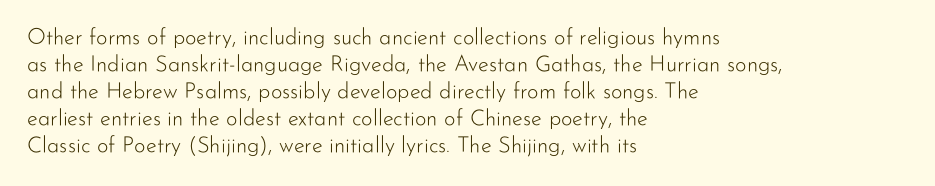
Q: Is the text bold? A: No.
Q: Is the text italic (slanted)? A: No, it is upright.
Q: Is the text underlined? A: No.
Q: How is the paragraph aligned? A: Left-aligned.
Q: Is the spacing between letters normal or unusually wide? A: Normal.
